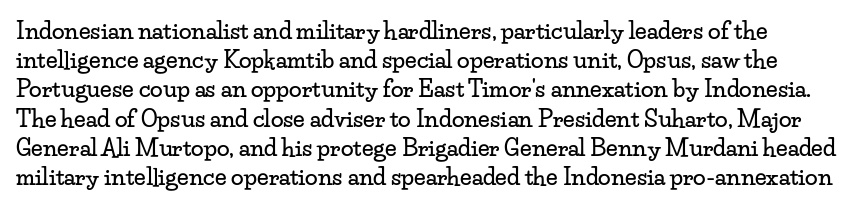
Style check: upright. Clear beneath every line of the passage. Here the glyphs are tracked normally, forming tight word shapes. The vertical gap from one line to the next is medium.
